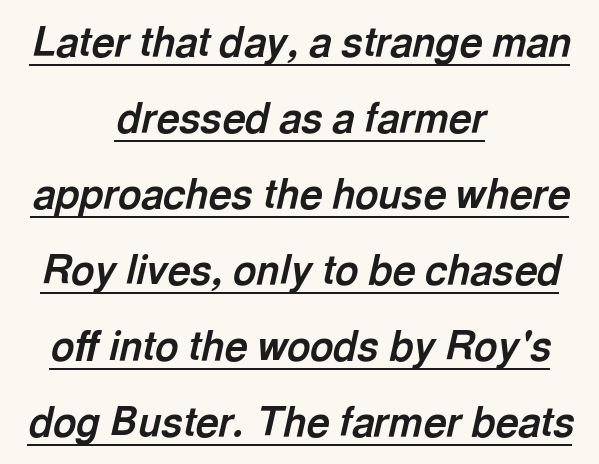
{"italic": "yes", "lean": "right", "slant_degrees": 13, "bold": "yes", "weight": "bold", "width": "normal", "x_height": "medium", "monospaced": "no", "underline": "yes", "align": "center", "line_spacing": "loose", "line_spacing_ratio": 1.9, "letter_spacing": "normal", "letter_spacing_em": 0.0, "glyph_px": 40}
